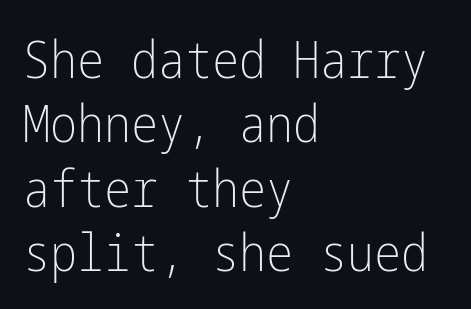
Q: Is the text bold? A: No.
Q: Is the text italic (slanted)? A: No, it is upright.
Q: Is the typeface a serif or a sans-serif typeface? A: Sans-serif.
Q: Is the text underlined? A: No.
Q: How is the paragraph aligned? A: Left-aligned.
Q: Is the spacing between letters normal or unusually wide? A: Normal.
Q: Is the spacing between lines tight, normal or loose? A: Normal.
Q: Width (condensed, normal, or wide)? A: Condensed.
Q: Stroke contrast? A: Low.
Q: x-height? A: Medium.
